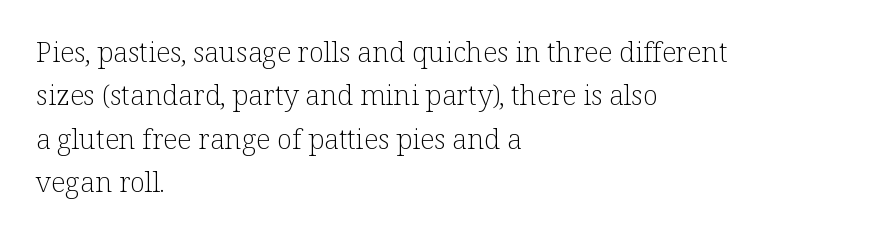
{"serif": "yes", "italic": "no", "bold": "no", "weight": "light", "width": "normal", "stroke_contrast": "low", "x_height": "medium", "monospaced": "no", "underline": "no", "align": "left", "line_spacing": "normal", "line_spacing_ratio": 1.55, "letter_spacing": "normal", "letter_spacing_em": 0.0, "glyph_px": 28}
